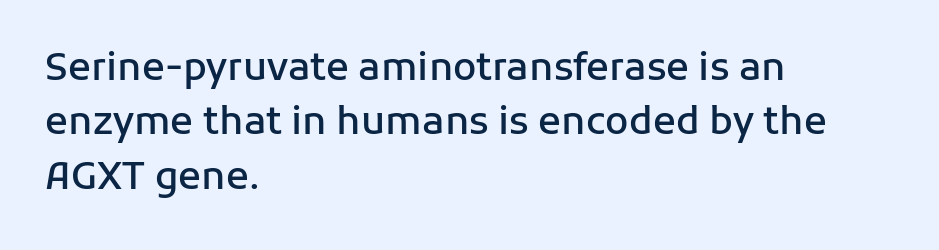
{"serif": "no", "italic": "no", "bold": "semi", "weight": "semibold", "width": "normal", "stroke_contrast": "low", "x_height": "medium", "monospaced": "no", "underline": "no", "align": "left", "line_spacing": "normal", "line_spacing_ratio": 1.43, "letter_spacing": "normal", "letter_spacing_em": 0.0, "glyph_px": 38}
